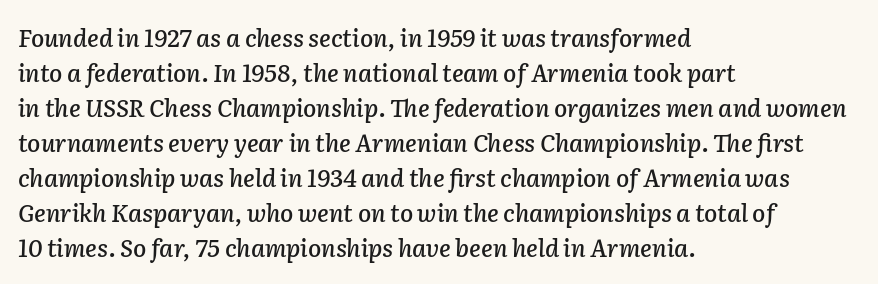
Q: Is the text italic (slanted)? A: Yes, it leans right by about 2 degrees.
Q: Is the text underlined? A: No.
Q: How is the paragraph aligned? A: Left-aligned.
Q: Is the spacing between letters normal or unusually wide? A: Normal.
Q: Is the spacing between lines tight, normal or loose? A: Normal.
